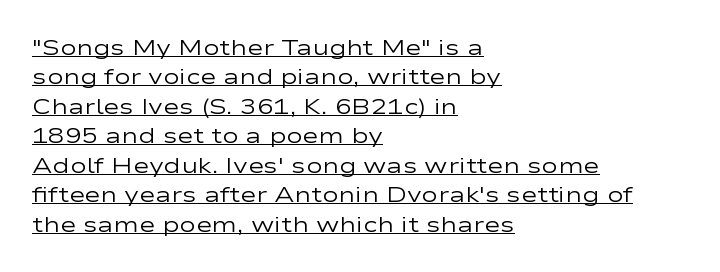
Here the glyphs are tracked normally, forming tight word shapes. The strokes carry an ordinary text weight at most. Typeset ragged right — the left edge is the straight one. Honestly, the underline is the first thing you notice here. Rendered with straight, roman letterforms. The vertical gap from one line to the next is medium.
